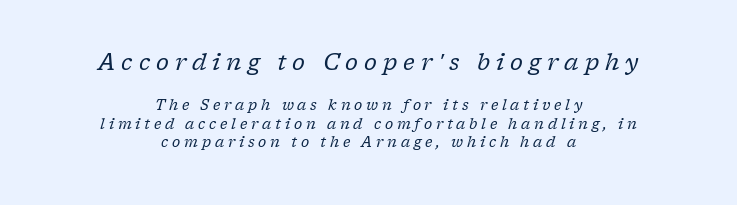
The letters look calm and open, with moderate or lighter stems. Observe the wide spacing: letters keep a clear distance from each other. A clean baseline with only descenders dipping below it. Casual observation: everything's sitting right in the middle. These lines sit exactly where default settings would place them. Size hierarchy here favors the leading block over the trailing one.
